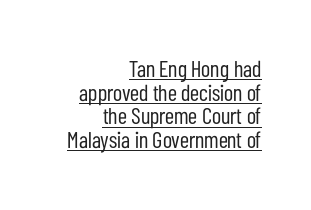
Is the block centered? No — it sits flush against the right margin. Glance below the letters and you will spot a drawn line. Each new line begins almost immediately beneath the previous one. Style check: upright. The gaps between neighbouring characters are ordinary and unremarkable.
